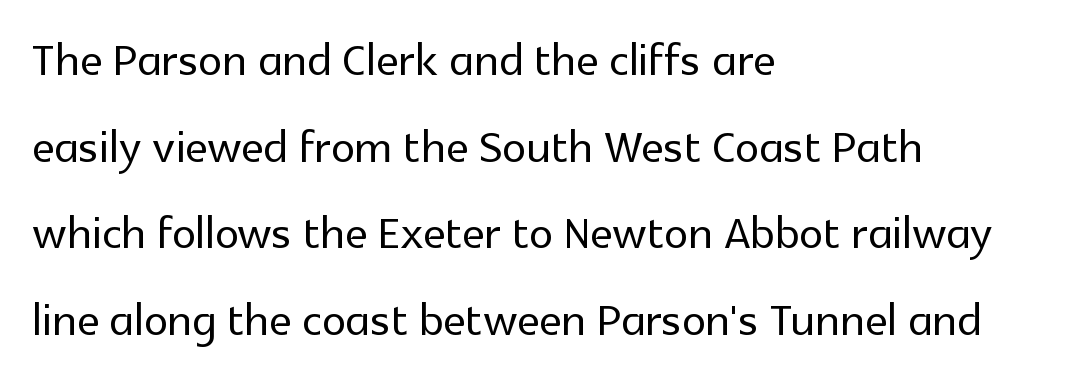
{"serif": "no", "italic": "no", "width": "normal", "x_height": "medium", "monospaced": "no", "underline": "no", "align": "left", "line_spacing": "normal", "line_spacing_ratio": 1.42, "letter_spacing": "normal", "letter_spacing_em": 0.0, "glyph_px": 61}
